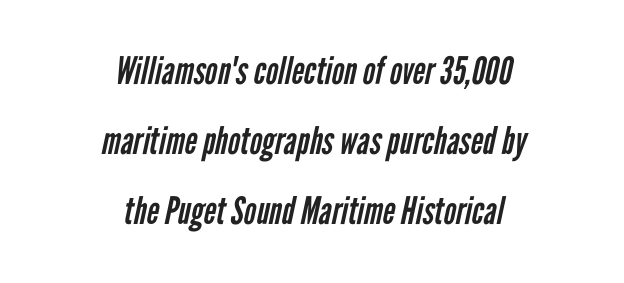
Q: Is the text bold? A: No.
Q: Is the typeface a serif or a sans-serif typeface? A: Sans-serif.
Q: Is the text underlined? A: No.
Q: How is the paragraph aligned? A: Centered.
Q: Is the spacing between letters normal or unusually wide? A: Normal.
Q: Width (condensed, normal, or wide)? A: Condensed.
Q: Stroke contrast? A: Low.
Q: x-height? A: Medium.
Q: Monospaced? A: No.
